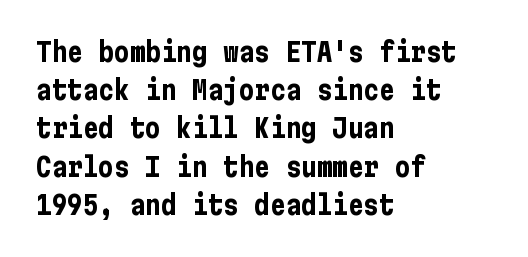
The image shows 26 px bold type, upright; set left-aligned, normal line spacing (1.47x), normal letter spacing, not underlined.
